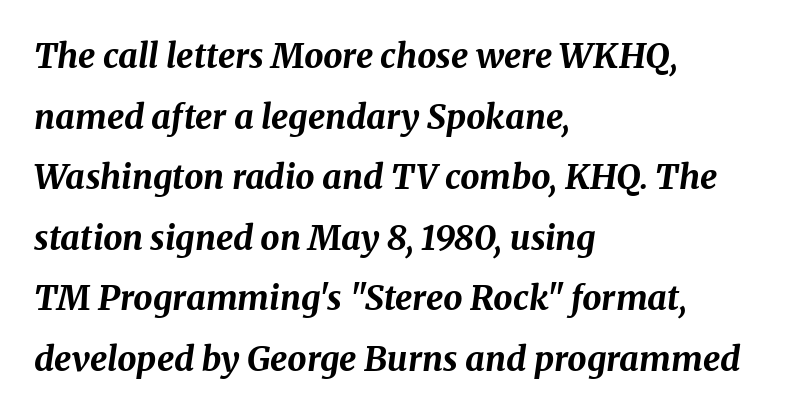
{"italic": "yes", "lean": "right", "slant_degrees": 8, "bold": "yes", "weight": "bold", "width": "normal", "stroke_contrast": "medium", "x_height": "medium", "monospaced": "no", "underline": "no", "align": "left", "line_spacing_ratio": 1.78, "letter_spacing": "normal", "letter_spacing_em": 0.0, "glyph_px": 34}
